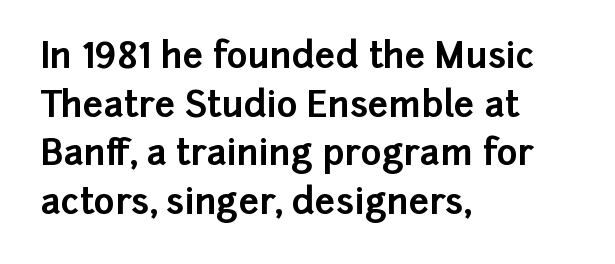
The rendering uses a bold face; every stroke is thick and dark. The passage shown is typed in a proportional face where columns would drift. The axis of the letterforms is exactly vertical. If you measured baseline to baseline, you'd find a middling distance. Reading down the block, your eye returns to a fixed left position each line.
